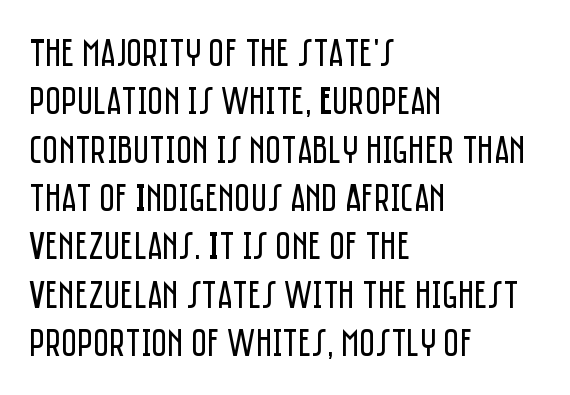
The image shows 39 px regular-weight, condensed sans-serif type, upright; set left-aligned, line spacing 1.24x, normal letter spacing, not underlined; low stroke contrast and a large x-height.
